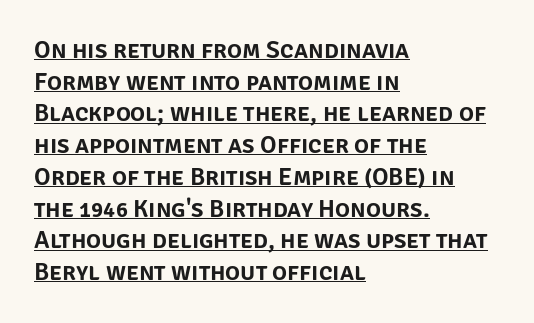
The image shows 25 px text type, upright; set left-aligned, normal line spacing (1.27x), normal letter spacing, underlined.
